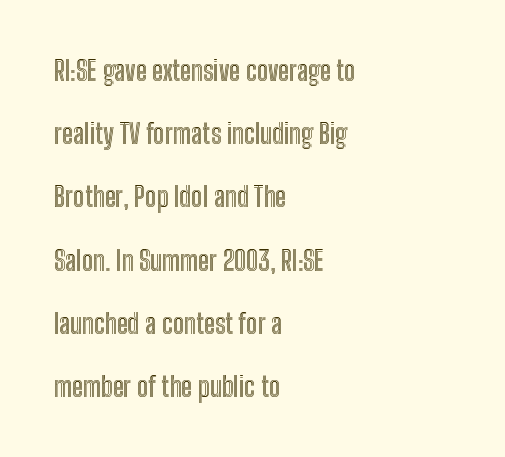
No italicization has been applied; the sample stays upright. Students, note that the glyphs here touch the page at normal intervals. Has an underline been added? It has not. Does the leading feel generous? Absolutely, it's lavish. Where is the straight margin? On the left.
